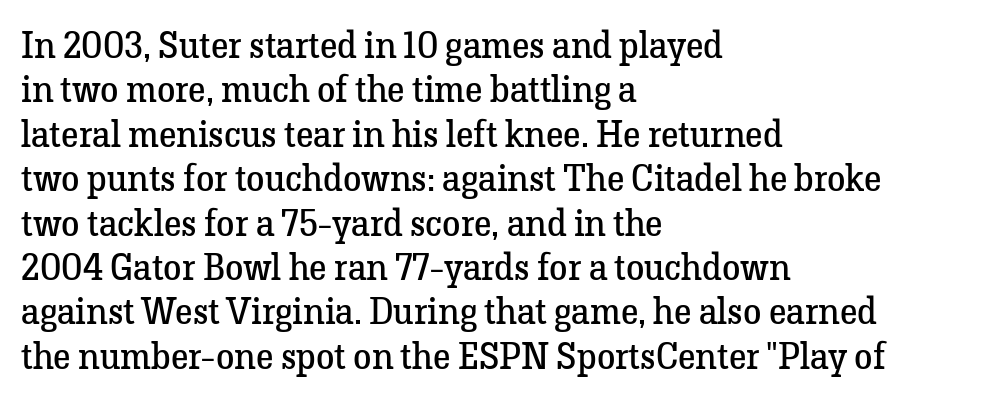
{"serif": "yes", "italic": "no", "bold": "no", "weight": "regular", "width": "normal", "stroke_contrast": "low", "x_height": "medium", "monospaced": "no", "underline": "no", "align": "left", "line_spacing_ratio": 1.2, "letter_spacing": "normal", "letter_spacing_em": 0.0, "glyph_px": 37}
